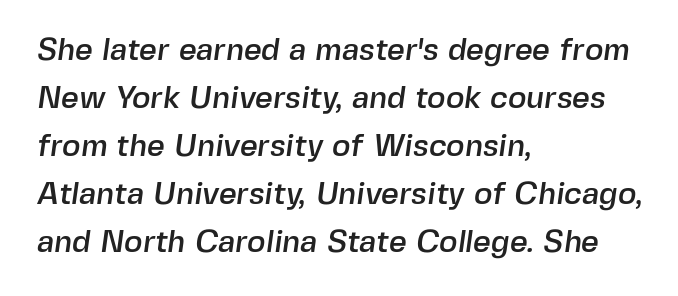
{"serif": "no", "width": "normal", "x_height": "medium", "monospaced": "no", "underline": "no", "align": "left", "line_spacing": "normal", "line_spacing_ratio": 1.55, "letter_spacing": "normal", "letter_spacing_em": 0.0, "glyph_px": 31}
